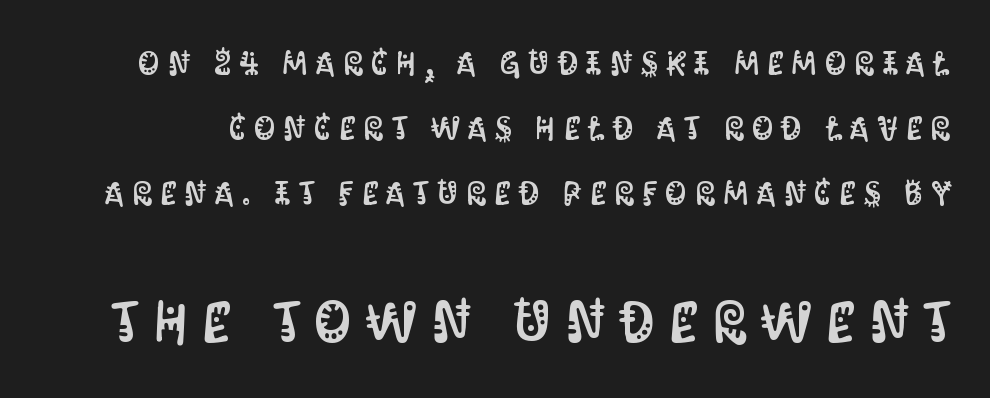
Q: Is the text italic (slanted)? A: No, it is upright.
Q: Is the typeface a serif or a sans-serif typeface? A: Sans-serif.
Q: Is the text underlined? A: No.
Q: Is the spacing between letters normal or unusually wide? A: Unusually wide.
Q: Is the spacing between lines tight, normal or loose? A: Loose.
Q: Which block of text is set in a larger size, the first (top) or the second (bottom)? A: The second (bottom) one.
Q: Width (condensed, normal, or wide)? A: Condensed.
Q: Stroke contrast? A: Medium.
Q: x-height? A: Large.
Q: Monospaced? A: No.
